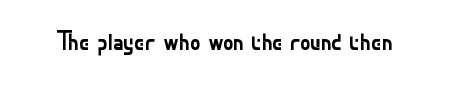
{"italic": "no", "bold": "no", "underline": "no", "letter_spacing": "normal", "letter_spacing_em": 0.0, "glyph_px": 26}
